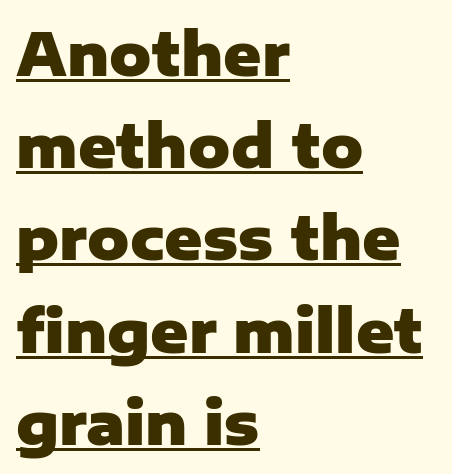
{"serif": "no", "italic": "no", "bold": "yes", "weight": "heavy", "width": "normal", "stroke_contrast": "low", "x_height": "medium", "monospaced": "no", "underline": "yes", "align": "left", "line_spacing": "normal", "line_spacing_ratio": 1.59, "letter_spacing": "normal", "letter_spacing_em": 0.0, "glyph_px": 58}
